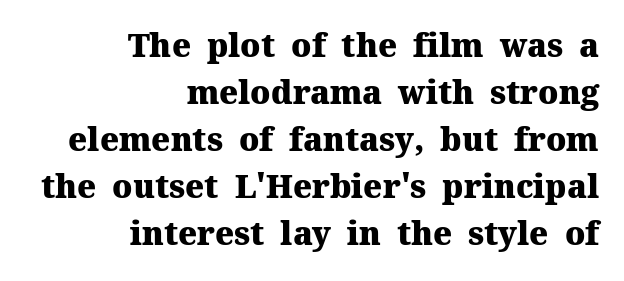
{"serif": "yes", "italic": "no", "bold": "yes", "weight": "heavy", "width": "normal", "stroke_contrast": "medium", "x_height": "medium", "monospaced": "no", "underline": "no", "align": "right", "line_spacing": "normal", "line_spacing_ratio": 1.47, "letter_spacing": "normal", "letter_spacing_em": 0.0, "glyph_px": 32}
